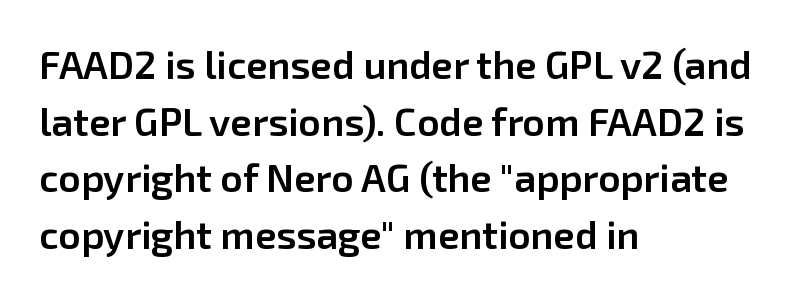
{"serif": "no", "italic": "no", "bold": "semi", "weight": "semibold", "width": "normal", "stroke_contrast": "low", "x_height": "medium", "monospaced": "no", "underline": "no", "align": "left", "line_spacing": "normal", "line_spacing_ratio": 1.45, "letter_spacing": "normal", "letter_spacing_em": 0.0, "glyph_px": 39}
